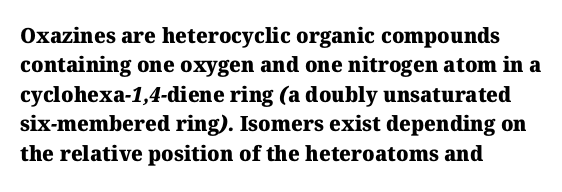
The image shows 21 px bold type; set left-aligned, normal line spacing (1.4x), normal letter spacing, not underlined.
